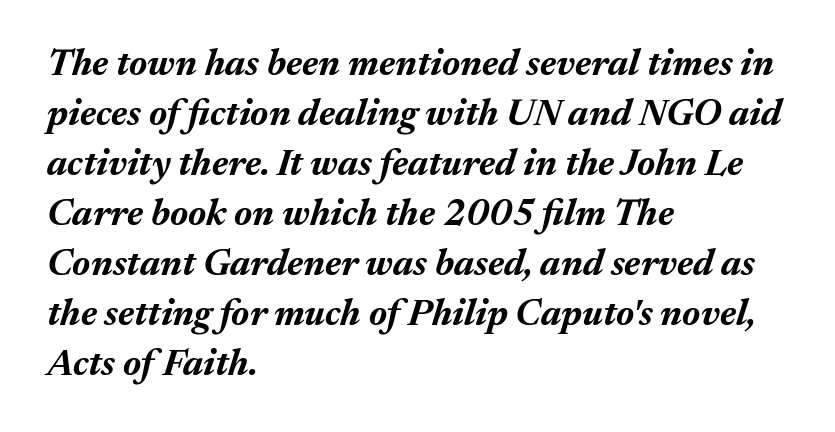
{"italic": "yes", "lean": "right", "slant_degrees": 17, "bold": "yes", "weight": "bold", "width": "normal", "stroke_contrast": "medium", "x_height": "medium", "monospaced": "no", "underline": "no", "align": "left", "line_spacing": "normal", "line_spacing_ratio": 1.35, "letter_spacing": "normal", "letter_spacing_em": 0.0, "glyph_px": 37}
